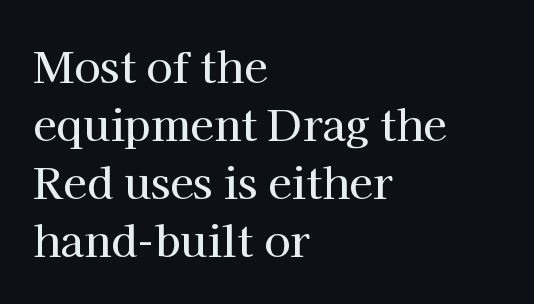
The image shows 43 px serif type, upright; set left-aligned, normal line spacing (1.35x), normal letter spacing, not underlined; high stroke contrast and a medium x-height.
